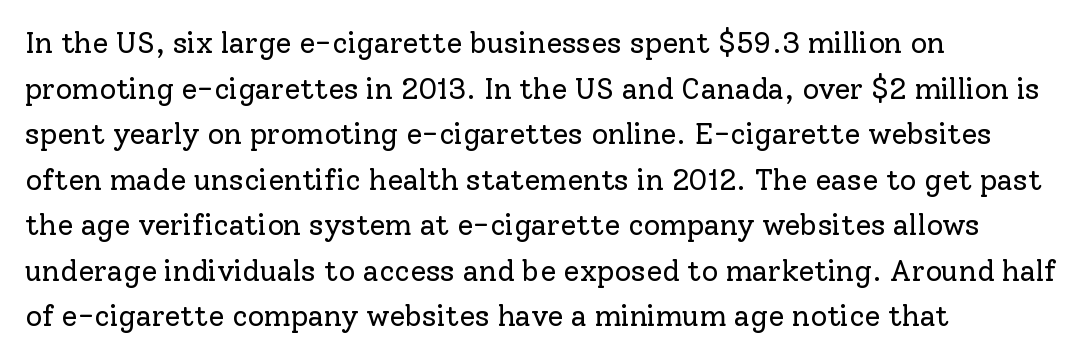
{"serif": "yes", "italic": "no", "bold": "no", "weight": "regular", "width": "normal", "stroke_contrast": "low", "x_height": "medium", "monospaced": "no", "underline": "no", "align": "left", "line_spacing": "normal", "line_spacing_ratio": 1.57, "letter_spacing": "normal", "letter_spacing_em": 0.0, "glyph_px": 29}
